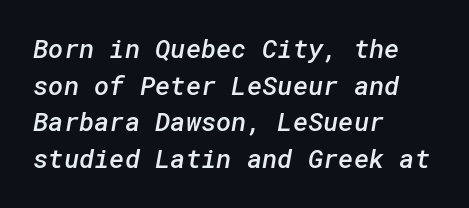
Q: Is the text bold? A: Semi-bold.
Q: Is the text underlined? A: No.
Q: How is the paragraph aligned? A: Left-aligned.
Q: Is the spacing between letters normal or unusually wide? A: Normal.
Q: Is the spacing between lines tight, normal or loose? A: Normal.
